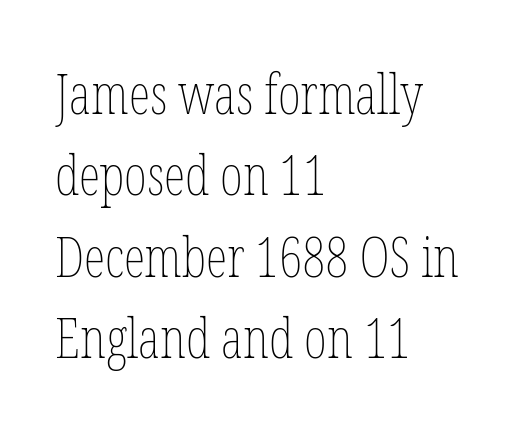
The image shows 55 px thin, condensed type, upright; set left-aligned, normal line spacing (1.48x), normal letter spacing, not underlined; low stroke contrast and a medium x-height.
